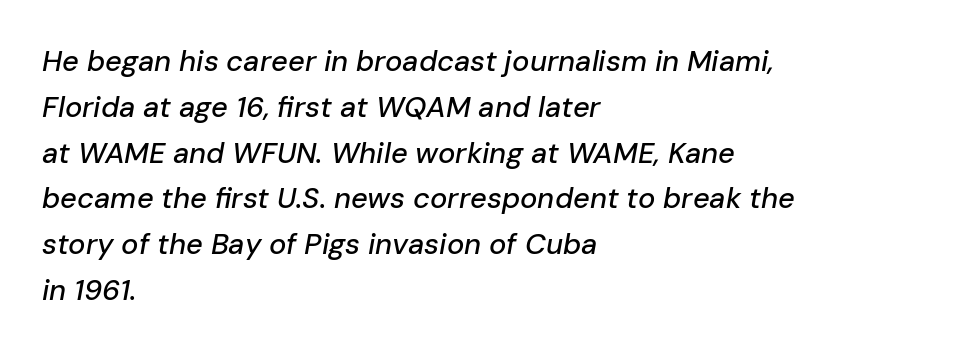
The letters advance in unequal steps, a hallmark of proportional type. Notice how descenders clear the ascenders below comfortably — that's standard leading. Compared with typical body copy, the letter spacing here is the same. Nobody drew a line under any word here. The rendering anchors every line to the left-hand side.
